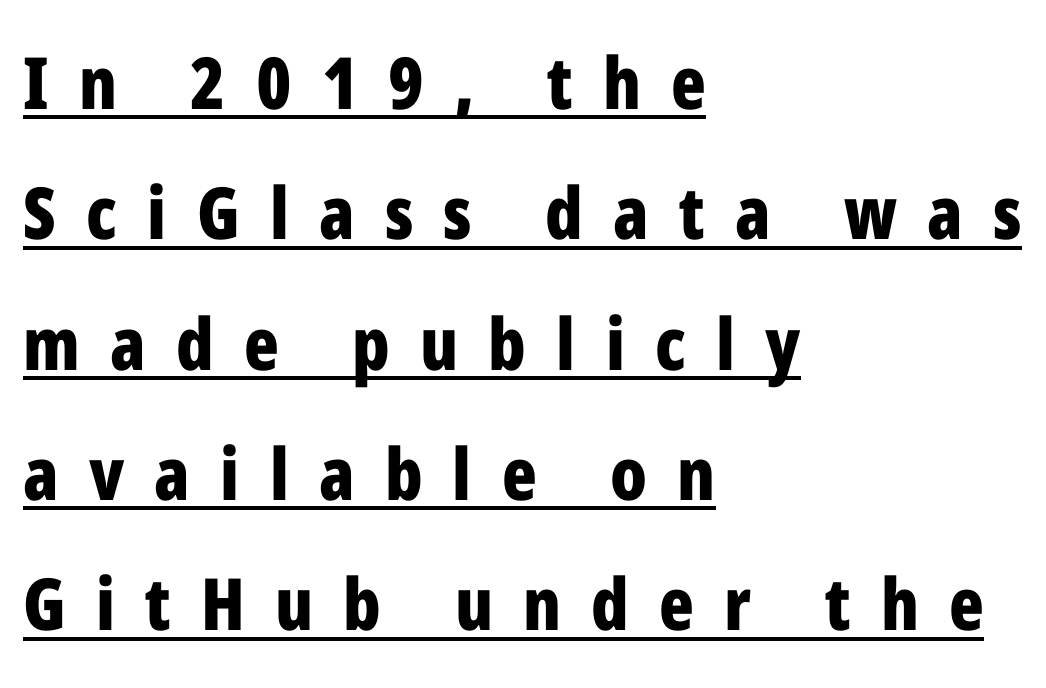
The image shows 72 px bold, condensed sans-serif type, upright; set left-aligned, line spacing 1.81x, unusually wide letter spacing (+0.42 em), underlined; low stroke contrast and a medium x-height.
